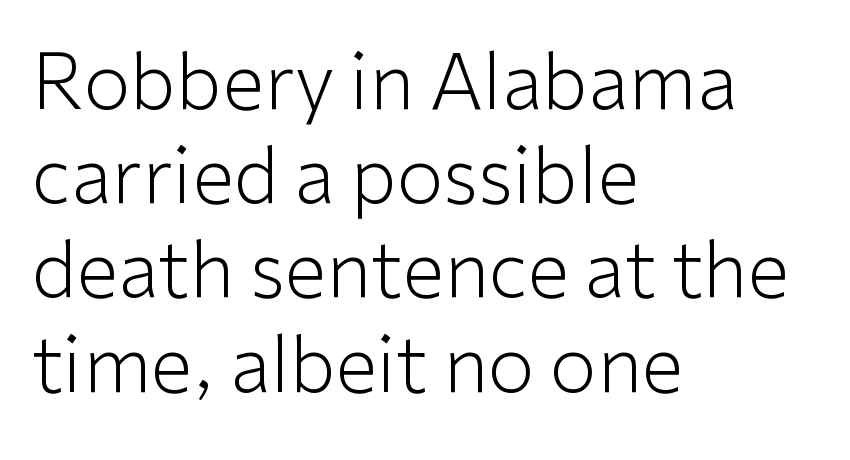
The image shows 76 px light sans-serif type, upright; set left-aligned, line spacing 1.24x, normal letter spacing, not underlined; low stroke contrast and a medium x-height.
